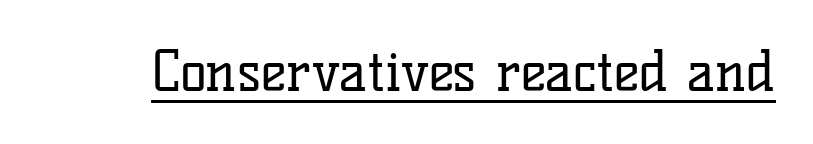
{"serif": "yes", "italic": "no", "bold": "no", "weight": "regular", "width": "normal", "stroke_contrast": "low", "x_height": "medium", "monospaced": "no", "underline": "yes", "letter_spacing": "normal", "letter_spacing_em": 0.0, "glyph_px": 55}
